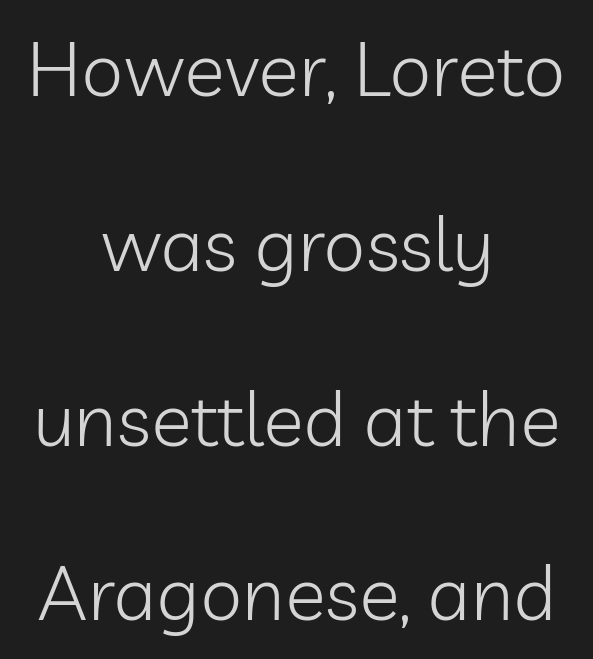
Q: Is the text bold? A: No.
Q: Is the text italic (slanted)? A: No, it is upright.
Q: Is the typeface a serif or a sans-serif typeface? A: Sans-serif.
Q: Is the text underlined? A: No.
Q: How is the paragraph aligned? A: Centered.
Q: Is the spacing between letters normal or unusually wide? A: Normal.
Q: Is the spacing between lines tight, normal or loose? A: Loose.
Q: Width (condensed, normal, or wide)? A: Normal.
Q: Stroke contrast? A: Low.
Q: x-height? A: Medium.
Q: Monospaced? A: No.
